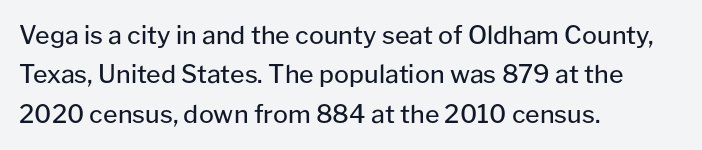
This block has exactly the height ordinary leading produces. Heft: none added — not bold. The face used here is rendered with its standard letterfit. Horizontally, the lines are justified to the leading edge only.
